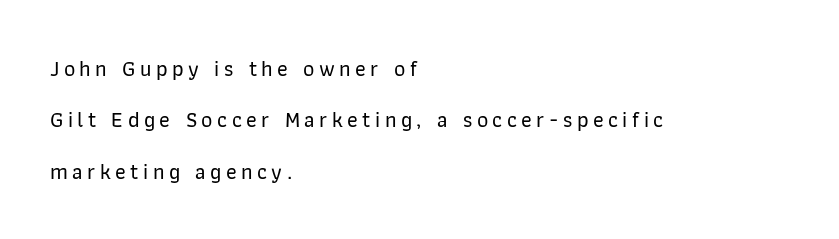
{"italic": "no", "underline": "no", "align": "left", "line_spacing": "loose", "line_spacing_ratio": 2.34, "letter_spacing": "wide", "letter_spacing_em": 0.2, "glyph_px": 22}
